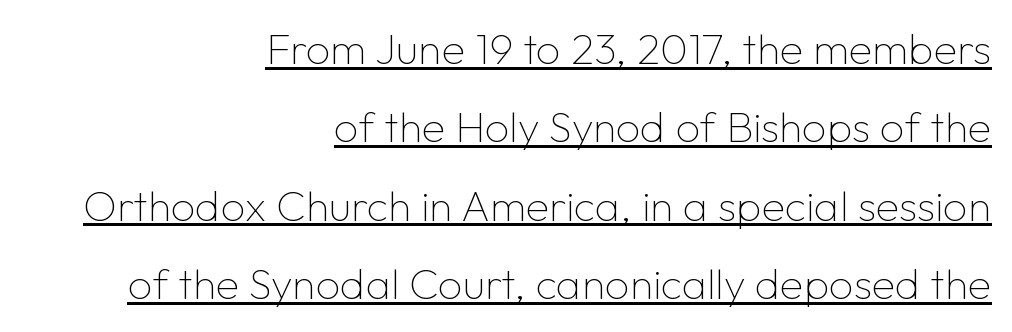
This rendering employs a face without finishing strokes, i.e., a sans-serif. The typesetter chose a ragged-left arrangement here. These lines were composed using upright roman letters. The weight tops out at a normal text grade. Here the designer chose a conventional face with non-uniform glyph widths.
